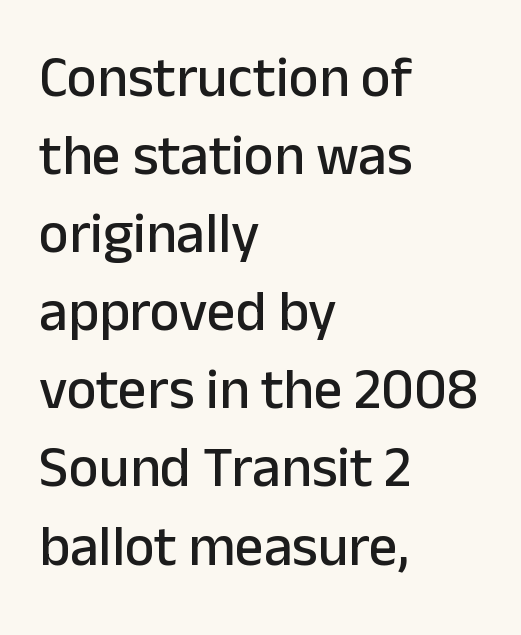
The image shows 57 px sans-serif type, upright; set left-aligned, normal line spacing (1.37x), normal letter spacing, not underlined; low stroke contrast and a medium x-height.
